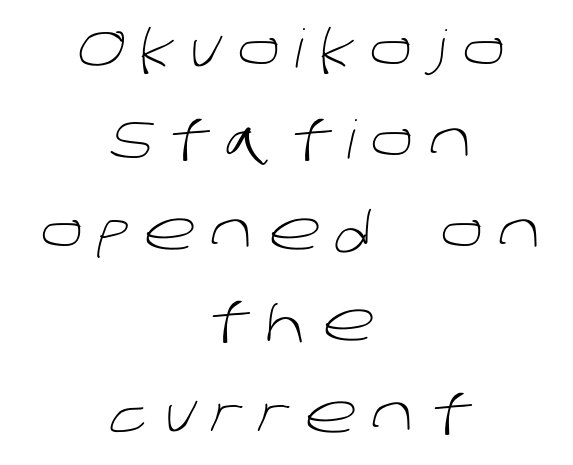
Q: Is the text bold? A: No.
Q: Is the typeface a serif or a sans-serif typeface? A: Sans-serif.
Q: Is the text underlined? A: No.
Q: How is the paragraph aligned? A: Centered.
Q: Is the spacing between letters normal or unusually wide? A: Unusually wide.
Q: Width (condensed, normal, or wide)? A: Normal.
Q: Stroke contrast? A: Low.
Q: x-height? A: Large.
Q: Monospaced? A: No.
